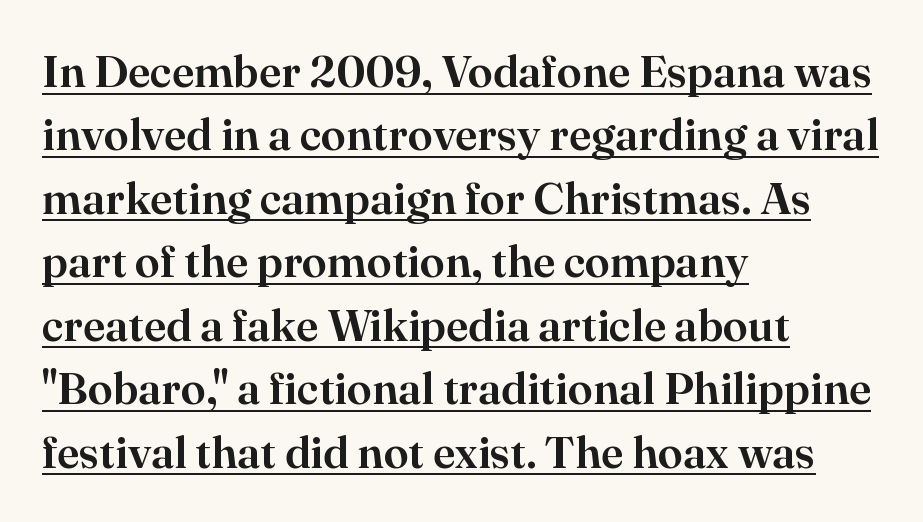
The image shows 45 px serif type, upright; set left-aligned, normal line spacing (1.41x), normal letter spacing, underlined; high stroke contrast and a small x-height.
